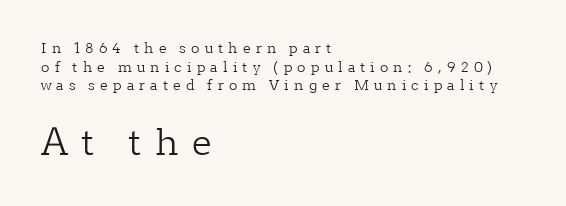
Q: Is the text bold? A: No.
Q: Is the text italic (slanted)? A: No, it is upright.
Q: Is the typeface a serif or a sans-serif typeface? A: Serif.
Q: Is the text underlined? A: No.
Q: How is the paragraph aligned? A: Left-aligned.
Q: Is the spacing between letters normal or unusually wide? A: Unusually wide.
Q: Is the spacing between lines tight, normal or loose? A: Normal.
Q: Which block of text is set in a larger size, the first (top) or the second (bottom)? A: The second (bottom) one.
Q: Width (condensed, normal, or wide)? A: Normal.
Q: Stroke contrast? A: Low.
Q: x-height? A: Medium.
Q: Monospaced? A: No.
